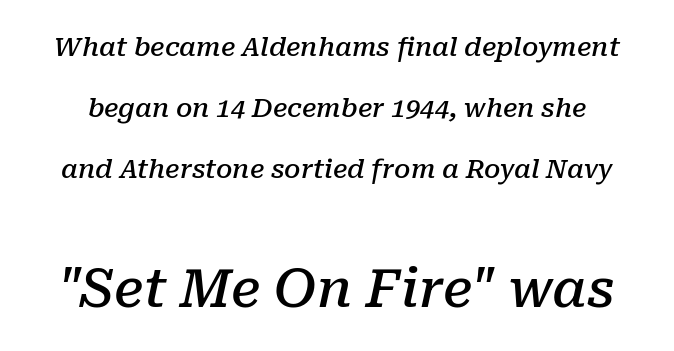
Q: Is the text bold? A: Semi-bold.
Q: Is the text italic (slanted)? A: Yes, it leans right by about 10 degrees.
Q: Is the typeface a serif or a sans-serif typeface? A: Serif.
Q: Is the text underlined? A: No.
Q: Is the spacing between letters normal or unusually wide? A: Normal.
Q: Is the spacing between lines tight, normal or loose? A: Loose.
Q: Which block of text is set in a larger size, the first (top) or the second (bottom)? A: The second (bottom) one.
Q: Width (condensed, normal, or wide)? A: Normal.
Q: Stroke contrast? A: Low.
Q: x-height? A: Medium.
Q: Monospaced? A: No.
